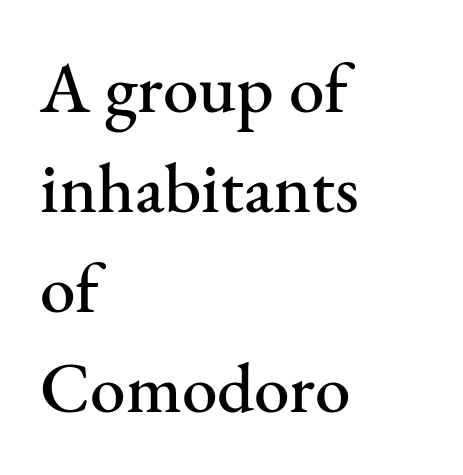
{"serif": "yes", "italic": "no", "width": "normal", "stroke_contrast": "medium", "x_height": "small", "monospaced": "no", "underline": "no", "align": "left", "line_spacing": "normal", "line_spacing_ratio": 1.41, "letter_spacing": "normal", "letter_spacing_em": 0.0, "glyph_px": 71}
